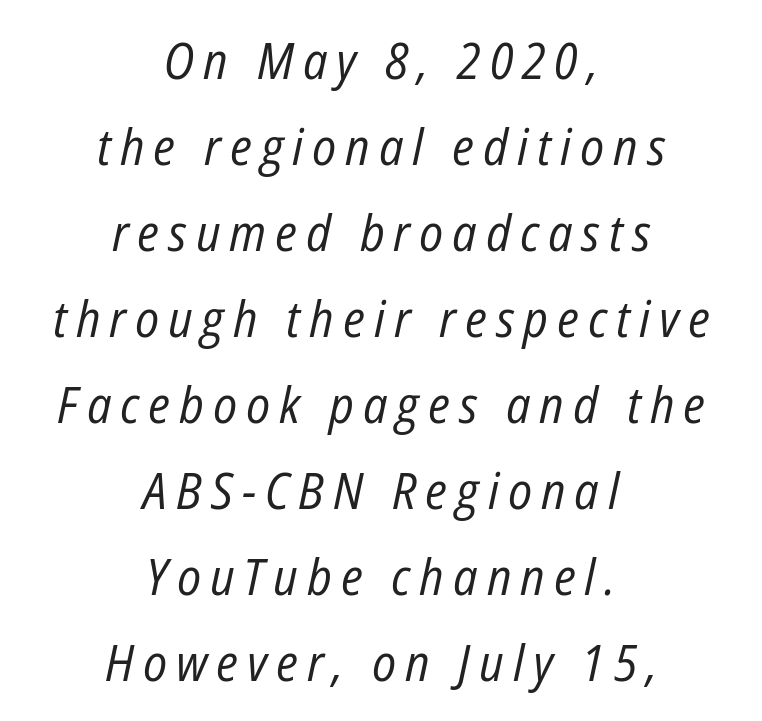
The image shows 50 px regular-weight, condensed type, italic (leaning right); set centered, line spacing 1.72x, not underlined; low stroke contrast and a medium x-height.
